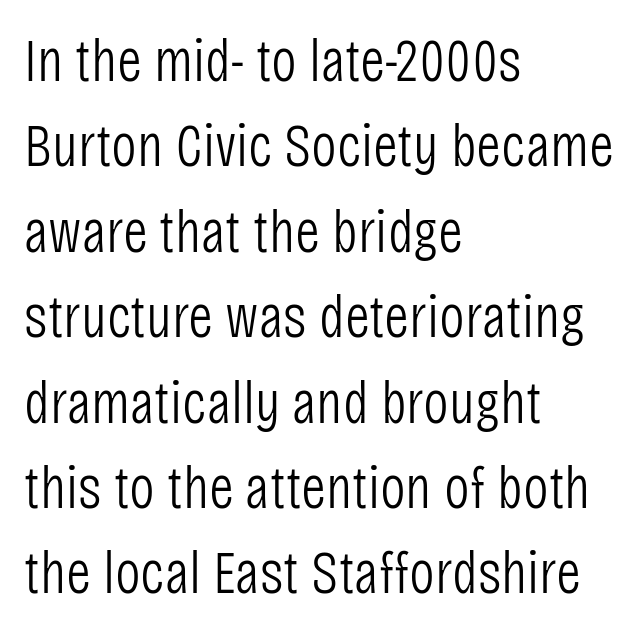
Q: Is the text bold? A: No.
Q: Is the text italic (slanted)? A: No, it is upright.
Q: Is the typeface a serif or a sans-serif typeface? A: Sans-serif.
Q: Is the text underlined? A: No.
Q: How is the paragraph aligned? A: Left-aligned.
Q: Is the spacing between letters normal or unusually wide? A: Normal.
Q: Is the spacing between lines tight, normal or loose? A: Normal.
Q: Width (condensed, normal, or wide)? A: Condensed.
Q: Stroke contrast? A: Low.
Q: x-height? A: Large.
Q: Monospaced? A: No.
